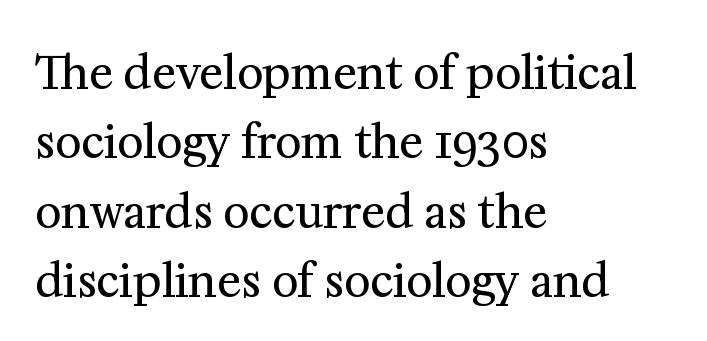
The passage shown is not underscored anywhere. The type sits square on the baseline with zero lean. Layout note: lines flush left. Nothing unusual about the tracking: characters are spaced as the font intends. What kind of face is this? One with serifs. The designer left line spacing at the default.
